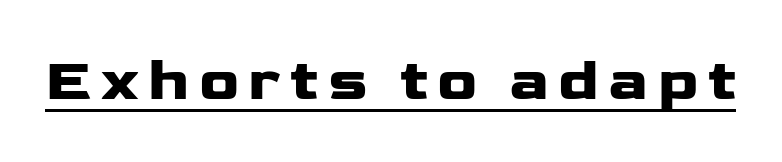
Does the lettering tilt? It doesn't — this is upright. Heavy, bold letterforms. To sum up the face: it is a sans, with no serifs. A typesetter would call this proportional, since set widths differ per character.
